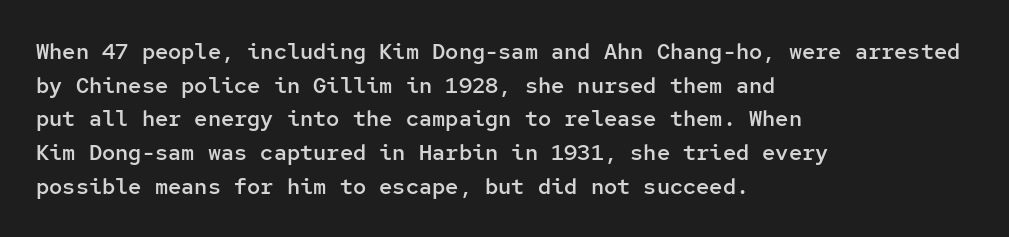
Every character sits straight up, as roman type does. Does extra space separate the letters? No, they use regular spacing. A somewhat darkened texture: the type is semibold rather than bold. A typesetter would call this leading conventional body-copy spacing.
